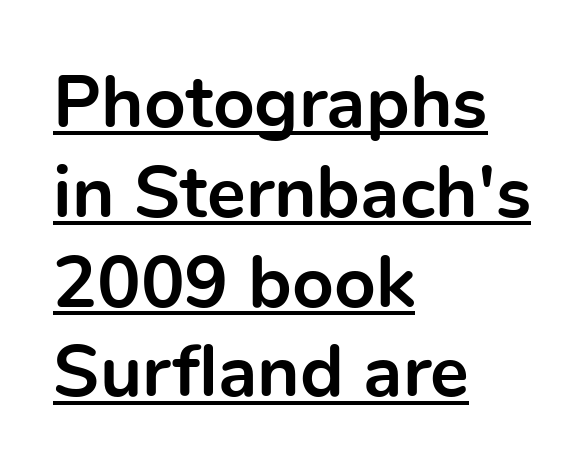
The image shows 73 px bold sans-serif type, upright; set left-aligned, line spacing 1.23x, normal letter spacing, underlined; a medium x-height.
